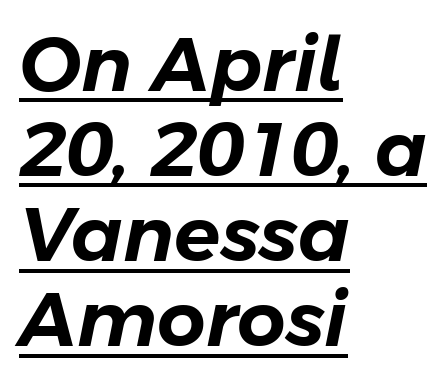
Q: Is the text italic (slanted)? A: Yes, it leans right by about 11 degrees.
Q: Is the text underlined? A: Yes.
Q: How is the paragraph aligned? A: Left-aligned.
Q: Is the spacing between letters normal or unusually wide? A: Normal.
Q: Is the spacing between lines tight, normal or loose? A: Tight.
Q: Width (condensed, normal, or wide)? A: Normal.
Q: Stroke contrast? A: Low.
Q: x-height? A: Medium.
Q: Monospaced? A: No.
